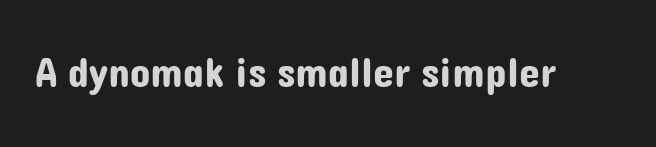
The image shows 42 px sans-serif type, upright; set normal letter spacing, not underlined; low stroke contrast and a medium x-height.
